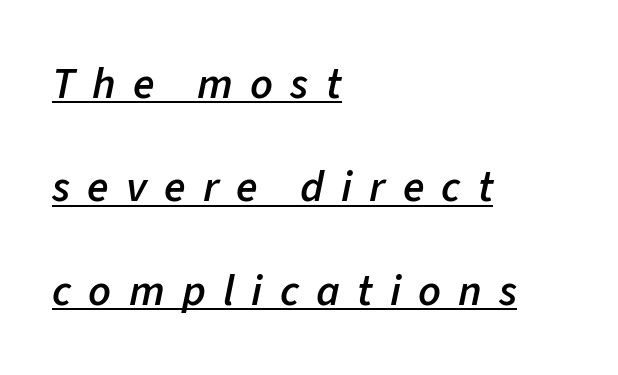
{"italic": "yes", "lean": "right", "slant_degrees": 11, "bold": "semi", "weight": "semibold", "width": "normal", "stroke_contrast": "low", "x_height": "medium", "monospaced": "no", "underline": "yes", "align": "left", "line_spacing": "loose", "line_spacing_ratio": 2.35, "letter_spacing": "wide", "letter_spacing_em": 0.39, "glyph_px": 44}
